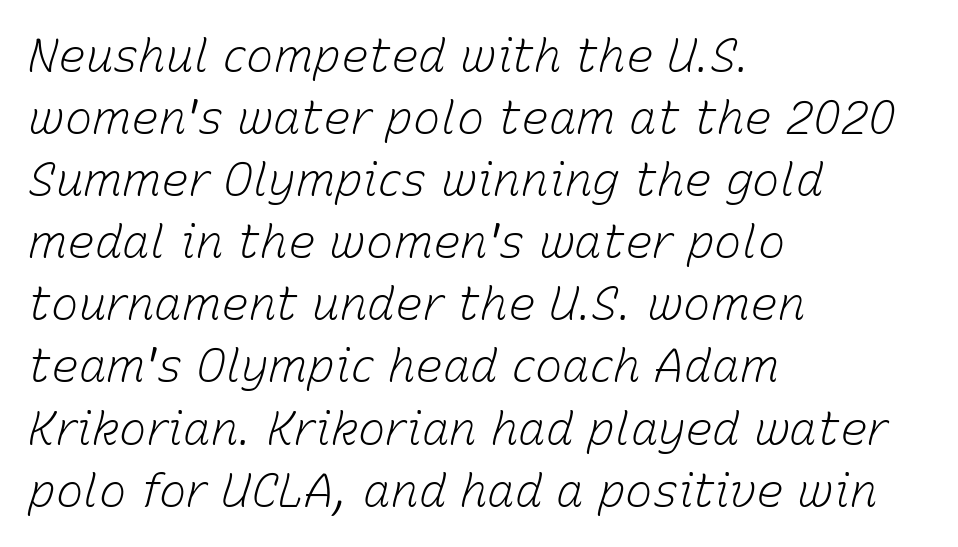
Slanted lettering throughout. Regarding leading, the lines here are spaced in the standard way. Visually the block forms a straight wall on the left and a jagged coastline on the right. A clean baseline with only descenders dipping below it. A light-to-regular cut is what we see here. Each word holds together tightly as a unit, with standard inter-letter gaps.
